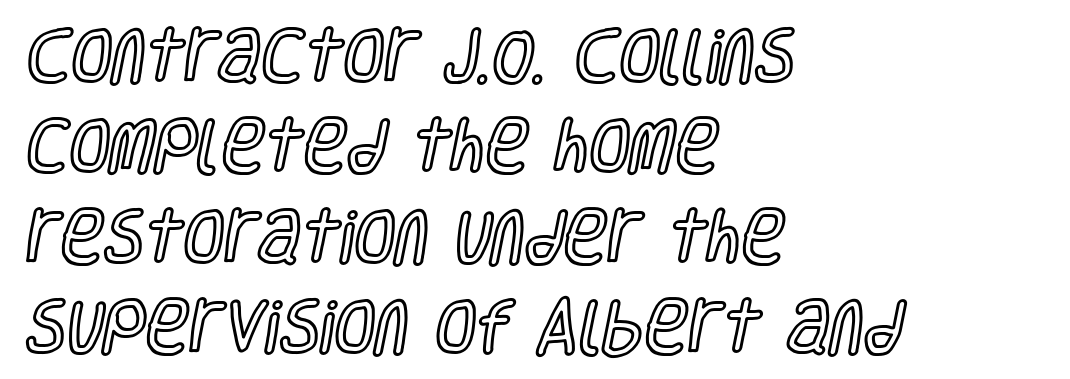
The image shows 59 px condensed type; set left-aligned, normal line spacing (1.53x), normal letter spacing, not underlined; a large x-height.
